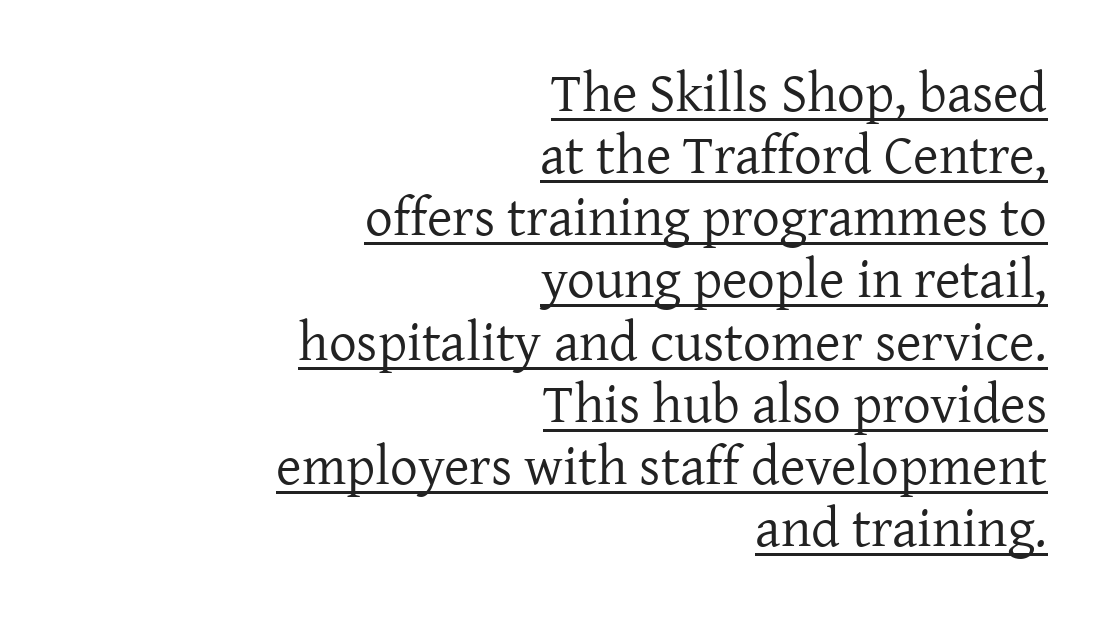
Varying glyph widths throughout — classic text-font behaviour. Note: serifs present on the glyphs. The specimen reads as upright at a glance. Honestly, the rows look squashed on top of each other. A typographer would call this underscored text. The font is comparable to plain body text, perhaps lighter.
